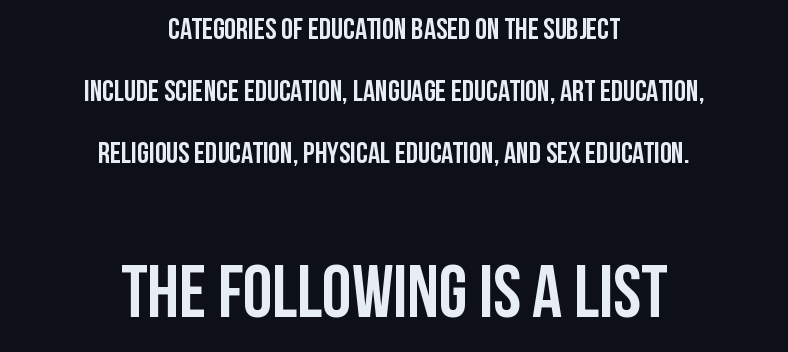
The vertical gap from one line to the next is large. Students, this is bold: see how much ink each stroke carries. Proportional: the letters do not fall into vertical columns. Quick note: not italic, upright. One-word summary of the alignment: center. Has an underline been added? It has not.
